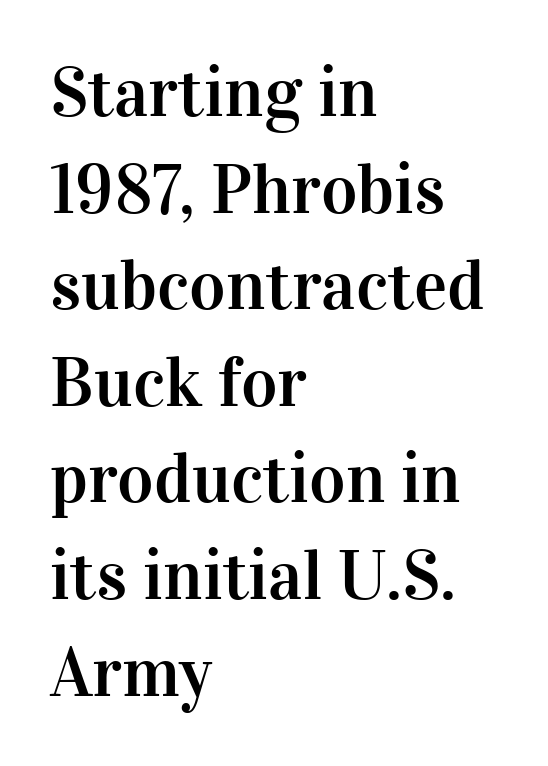
Varying glyph widths throughout — classic text-font behaviour. Rule under the text: the space is simply empty. Nothing unusual about the tracking: characters are spaced as the font intends. A typesetter would label this face a serif. Vertical spacing — default. If you drew a line through each stem, it would be perfectly vertical.
